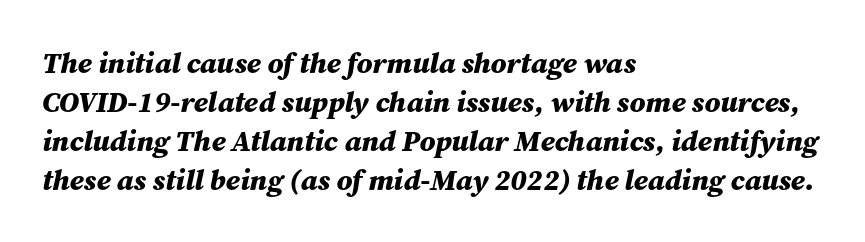
Q: Is the text bold? A: Yes.
Q: Is the text italic (slanted)? A: Yes, it leans right by about 12 degrees.
Q: Is the text underlined? A: No.
Q: How is the paragraph aligned? A: Left-aligned.
Q: Is the spacing between letters normal or unusually wide? A: Normal.
Q: Is the spacing between lines tight, normal or loose? A: Normal.
Q: Width (condensed, normal, or wide)? A: Normal.
Q: Stroke contrast? A: Medium.
Q: x-height? A: Medium.
Q: Monospaced? A: No.
